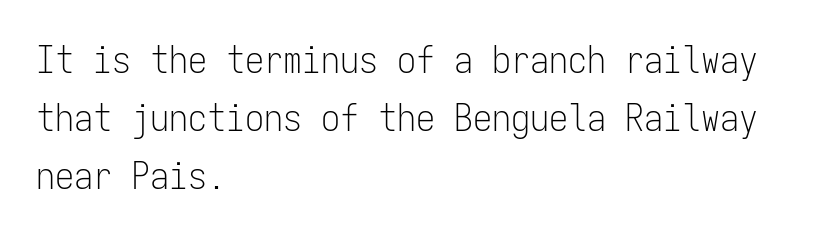
Q: Is the text bold? A: No.
Q: Is the text italic (slanted)? A: No, it is upright.
Q: Is the typeface a serif or a sans-serif typeface? A: Sans-serif.
Q: Is the text underlined? A: No.
Q: How is the paragraph aligned? A: Left-aligned.
Q: Is the spacing between letters normal or unusually wide? A: Normal.
Q: Is the spacing between lines tight, normal or loose? A: Normal.
Q: Width (condensed, normal, or wide)? A: Condensed.
Q: Stroke contrast? A: Low.
Q: x-height? A: Medium.
Q: Monospaced? A: Yes.
